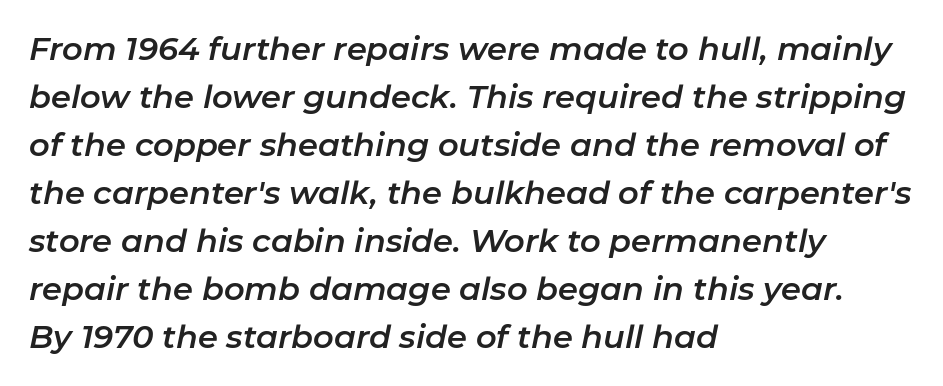
In terms of leading, this rendering sits right in the middle. Honestly, there is no underline to notice here at all. Varying glyph widths throughout — classic text-font behaviour. Inter-character spacing is left at the font's built-in metrics. Italic? Definitely — the glyphs are oblique.
